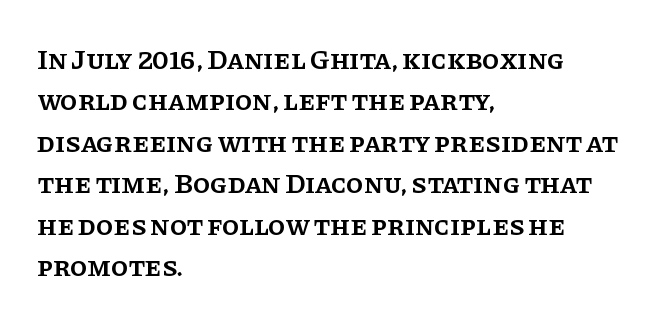
The image shows 28 px semibold serif type, upright; set left-aligned, normal line spacing (1.48x), normal letter spacing, not underlined; low stroke contrast and a large x-height.
